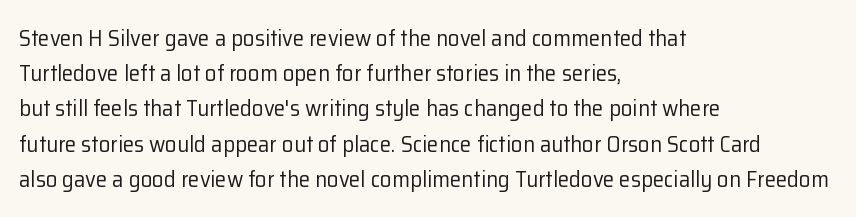
A typesetter would call this leading conventional body-copy spacing. Casual observation: everything's shoved over to the left. Counters stay open thanks to moderate or lighter strokes. The lettering stays uniformly vertical, giving the passage a roman look. No extra tracking has been applied to these lines. The gap between lines stays unmarked.
